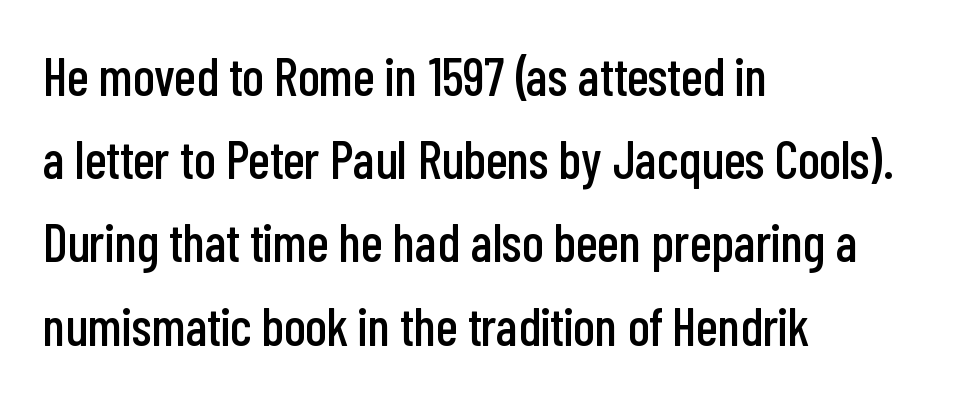
{"serif": "no", "italic": "no", "width": "condensed", "stroke_contrast": "low", "x_height": "medium", "monospaced": "no", "underline": "no", "align": "left", "line_spacing": "normal", "line_spacing_ratio": 1.57, "letter_spacing": "normal", "letter_spacing_em": 0.0, "glyph_px": 53}
